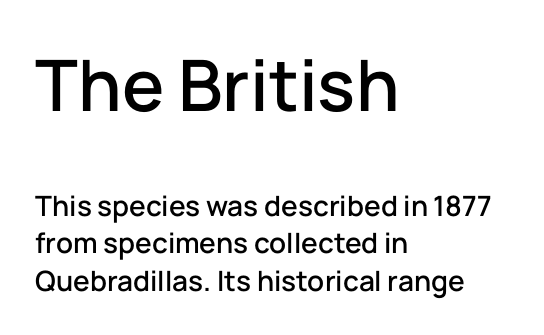
The image shows 71 px sans-serif type, upright; set left-aligned, normal line spacing (1.33x), normal letter spacing, not underlined; the first (top) block is 2.54x larger; low stroke contrast and a medium x-height.
